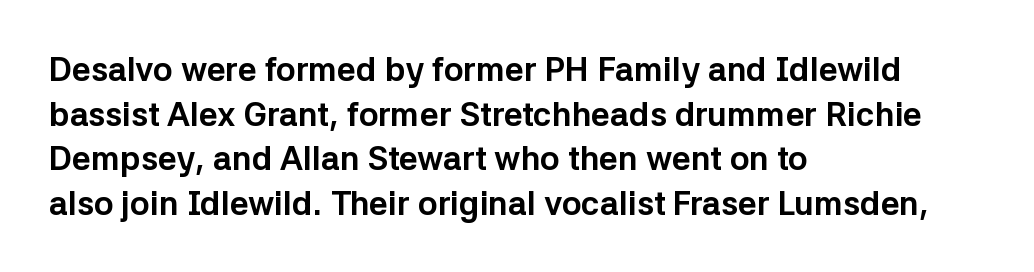
Q: Is the text bold? A: Yes.
Q: Is the text italic (slanted)? A: No, it is upright.
Q: Is the typeface a serif or a sans-serif typeface? A: Sans-serif.
Q: Is the text underlined? A: No.
Q: How is the paragraph aligned? A: Left-aligned.
Q: Is the spacing between letters normal or unusually wide? A: Normal.
Q: Is the spacing between lines tight, normal or loose? A: Normal.
Q: Width (condensed, normal, or wide)? A: Normal.
Q: Stroke contrast? A: Low.
Q: x-height? A: Medium.
Q: Monospaced? A: No.
